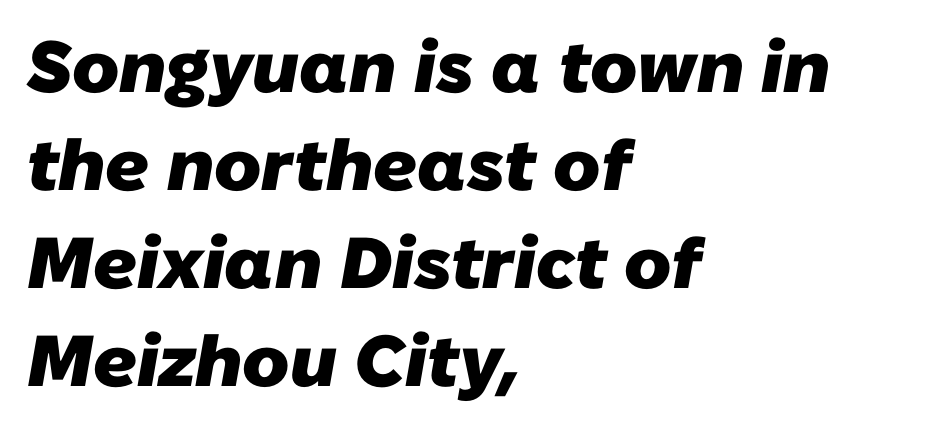
{"serif": "no", "bold": "yes", "weight": "heavy", "width": "normal", "stroke_contrast": "low", "x_height": "medium", "monospaced": "no", "underline": "no", "align": "left", "line_spacing": "normal", "line_spacing_ratio": 1.36, "letter_spacing": "normal", "letter_spacing_em": 0.0, "glyph_px": 72}
